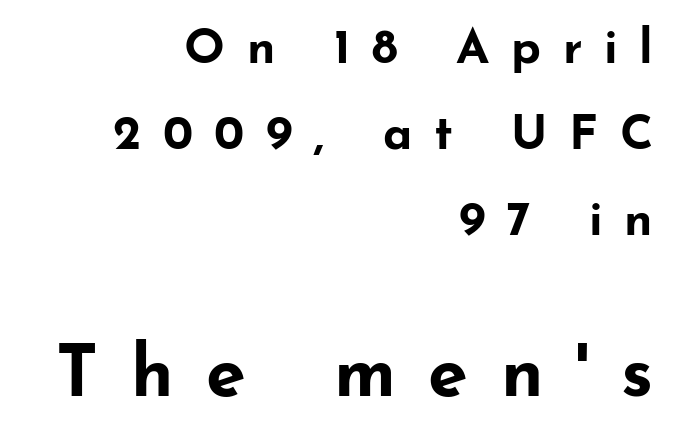
Q: Is the text bold? A: Yes.
Q: Is the text italic (slanted)? A: No, it is upright.
Q: Is the typeface a serif or a sans-serif typeface? A: Sans-serif.
Q: Is the text underlined? A: No.
Q: How is the paragraph aligned? A: Right-aligned.
Q: Is the spacing between letters normal or unusually wide? A: Unusually wide.
Q: Which block of text is set in a larger size, the first (top) or the second (bottom)? A: The second (bottom) one.
Q: Width (condensed, normal, or wide)? A: Wide.
Q: Stroke contrast? A: Low.
Q: x-height? A: Small.
Q: Monospaced? A: No.
